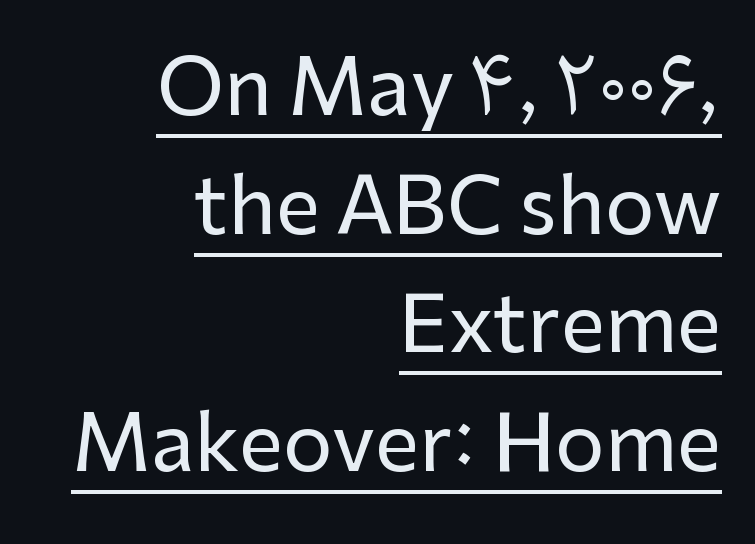
These lines are rendered in a variable-pitch font. Is there an underline? Yes — a line sits under the letters. How are the letters spaced? Ordinarily, with no added tracking. You can tell from the bare stems that sans-serif type was used.
